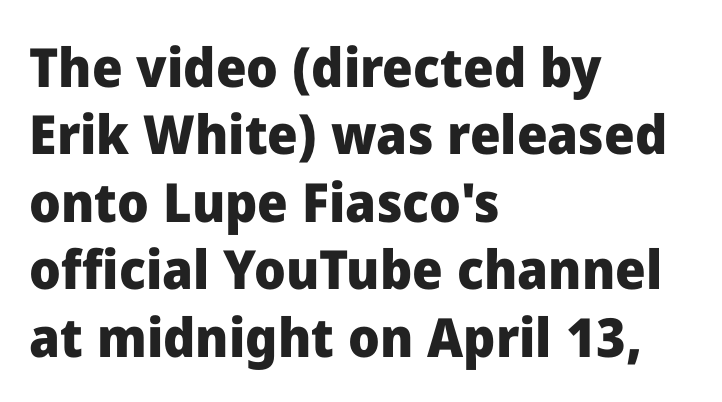
{"serif": "no", "italic": "no", "bold": "yes", "weight": "heavy", "width": "normal", "stroke_contrast": "low", "x_height": "medium", "monospaced": "no", "underline": "no", "align": "left", "line_spacing": "normal", "line_spacing_ratio": 1.25, "letter_spacing": "normal", "letter_spacing_em": 0.0, "glyph_px": 54}
